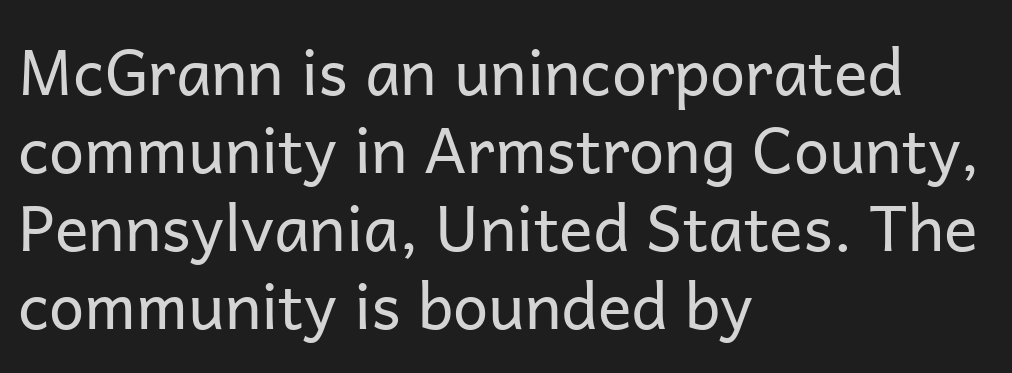
Q: Is the text bold? A: No.
Q: Is the text italic (slanted)? A: No, it is upright.
Q: Is the typeface a serif or a sans-serif typeface? A: Sans-serif.
Q: Is the text underlined? A: No.
Q: How is the paragraph aligned? A: Left-aligned.
Q: Is the spacing between letters normal or unusually wide? A: Normal.
Q: Width (condensed, normal, or wide)? A: Normal.
Q: Stroke contrast? A: Low.
Q: x-height? A: Medium.
Q: Monospaced? A: No.
